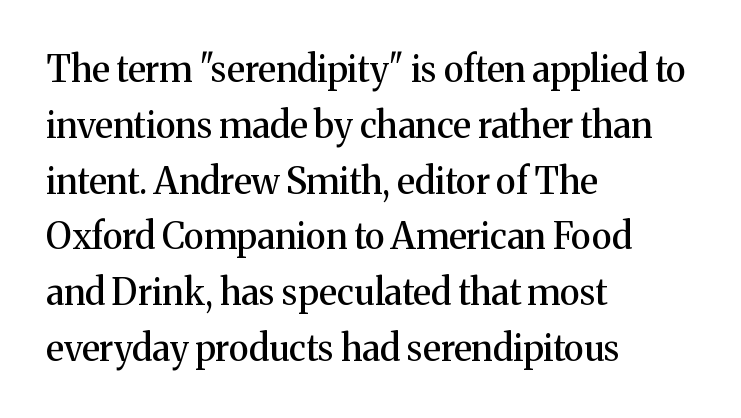
The letters sit at their default tracking, neither squeezed nor spread. The passage shown is typed in a proportional face where columns would drift. Small tapered or slab feet sit at the stroke ends, so this counts as serif. Typeset ragged right — the left edge is the straight one. Underlining? Definitely not there.
